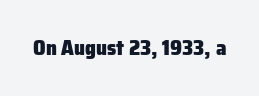
The letterforms sit shoulder to shoulder at normal distance. These lines were composed using upright roman letters. Check the space under the baseline: it is left empty. The sample has been set heavy, in full bold.
